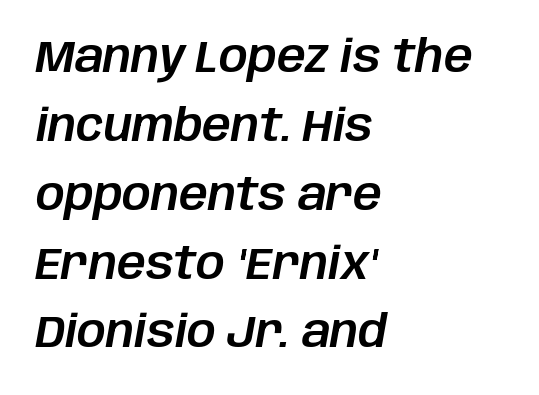
Q: Is the text italic (slanted)? A: Yes, it leans right by about 10 degrees.
Q: Is the text underlined? A: No.
Q: How is the paragraph aligned? A: Left-aligned.
Q: Is the spacing between letters normal or unusually wide? A: Normal.
Q: Is the spacing between lines tight, normal or loose? A: Normal.
Q: Width (condensed, normal, or wide)? A: Normal.
Q: Stroke contrast? A: Low.
Q: x-height? A: Large.
Q: Monospaced? A: No.
